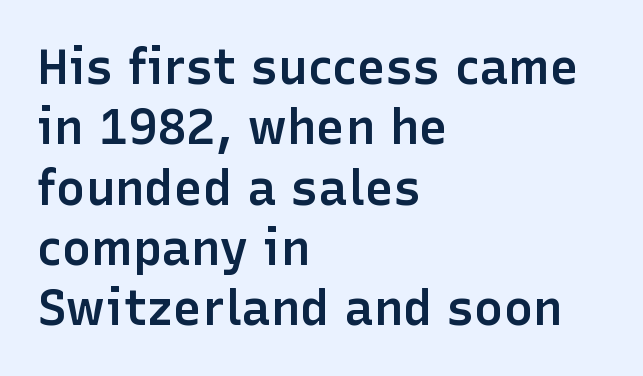
{"serif": "no", "italic": "no", "bold": "semi", "weight": "semibold", "width": "normal", "stroke_contrast": "low", "x_height": "medium", "monospaced": "no", "underline": "no", "align": "left", "line_spacing_ratio": 1.23, "letter_spacing": "normal", "letter_spacing_em": 0.0, "glyph_px": 49}
